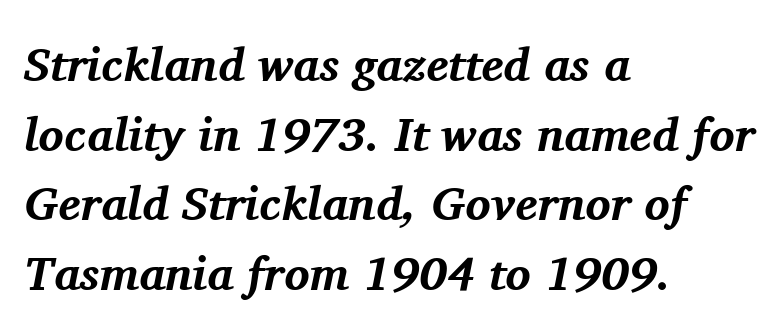
{"serif": "yes", "italic": "yes", "lean": "right", "slant_degrees": 11, "bold": "yes", "weight": "bold", "width": "normal", "stroke_contrast": "medium", "x_height": "medium", "monospaced": "no", "underline": "no", "align": "left", "line_spacing": "normal", "line_spacing_ratio": 1.48, "letter_spacing": "normal", "letter_spacing_em": 0.0, "glyph_px": 47}
